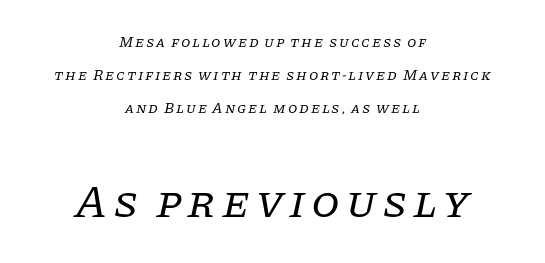
The image shows 46 px regular-weight serif type, italic (leaning right); set centered, loose line spacing (2.19x), not underlined; the second (bottom) block is 3.07x larger; low stroke contrast and a large x-height.
